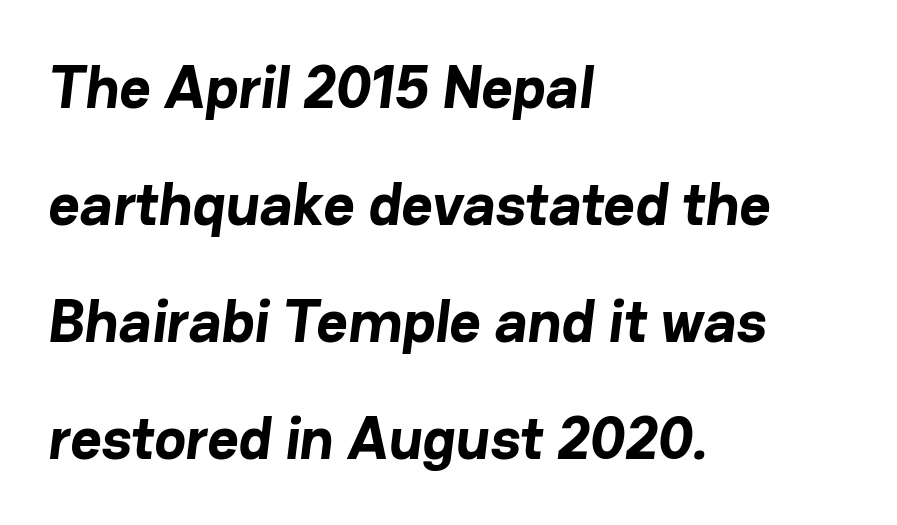
The image shows 60 px bold sans-serif type; set left-aligned, loose line spacing (1.95x), normal letter spacing, not underlined; low stroke contrast and a medium x-height.
